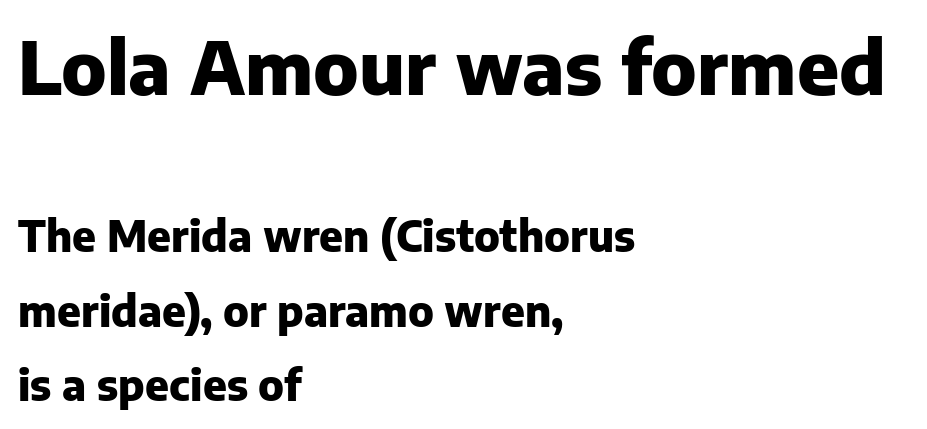
{"serif": "no", "italic": "no", "bold": "yes", "weight": "heavy", "width": "normal", "stroke_contrast": "low", "x_height": "medium", "monospaced": "no", "underline": "no", "align": "left", "line_spacing_ratio": 1.77, "letter_spacing": "normal", "letter_spacing_em": 0.0, "larger_block": "first", "size_ratio": 1.76, "glyph_px": 74}
